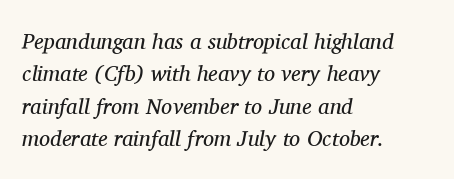
Q: Is the text bold? A: No.
Q: Is the text italic (slanted)? A: Yes, it leans right by about 11 degrees.
Q: Is the text underlined? A: No.
Q: How is the paragraph aligned? A: Left-aligned.
Q: Is the spacing between letters normal or unusually wide? A: Normal.
Q: Is the spacing between lines tight, normal or loose? A: Normal.
